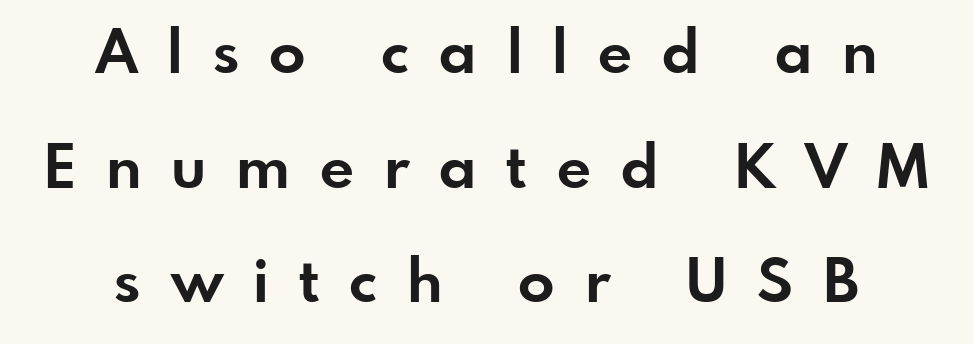
The image shows 60 px bold sans-serif type, upright; set centered, loose line spacing (1.91x), unusually wide letter spacing (+0.5 em), not underlined; low stroke contrast and a small x-height.
